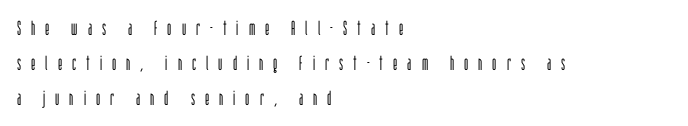
Q: Is the text bold? A: No.
Q: Is the text italic (slanted)? A: No, it is upright.
Q: Is the text underlined? A: No.
Q: How is the paragraph aligned? A: Left-aligned.
Q: Is the spacing between letters normal or unusually wide? A: Unusually wide.
